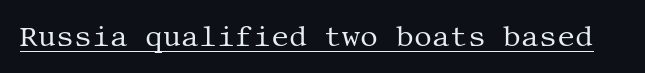
{"serif": "yes", "italic": "no", "bold": "no", "weight": "regular", "width": "normal", "stroke_contrast": "medium", "x_height": "large", "underline": "yes", "letter_spacing": "normal", "letter_spacing_em": 0.0, "glyph_px": 28}
